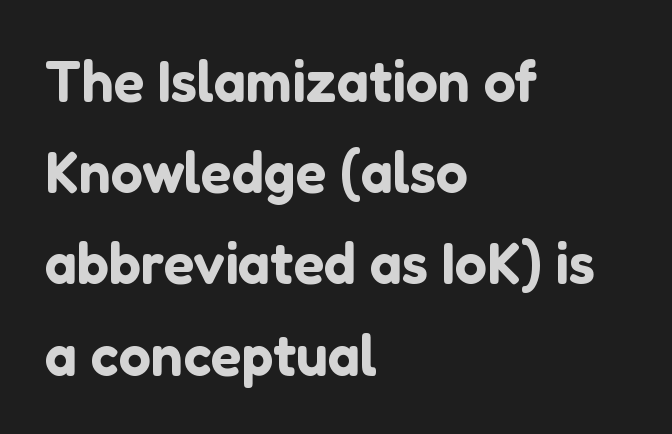
{"serif": "no", "italic": "no", "width": "normal", "stroke_contrast": "low", "x_height": "medium", "monospaced": "no", "underline": "no", "align": "left", "line_spacing": "normal", "line_spacing_ratio": 1.6, "letter_spacing": "normal", "letter_spacing_em": 0.0, "glyph_px": 57}
